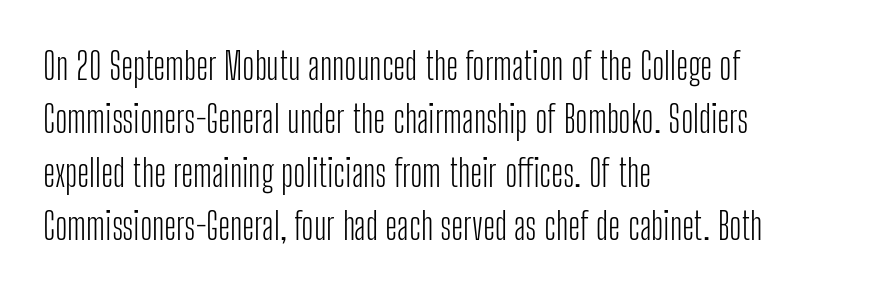
{"serif": "no", "italic": "no", "bold": "no", "weight": "light", "width": "condensed", "stroke_contrast": "low", "x_height": "medium", "monospaced": "no", "underline": "no", "align": "left", "line_spacing": "normal", "line_spacing_ratio": 1.44, "letter_spacing": "normal", "letter_spacing_em": 0.0, "glyph_px": 37}
